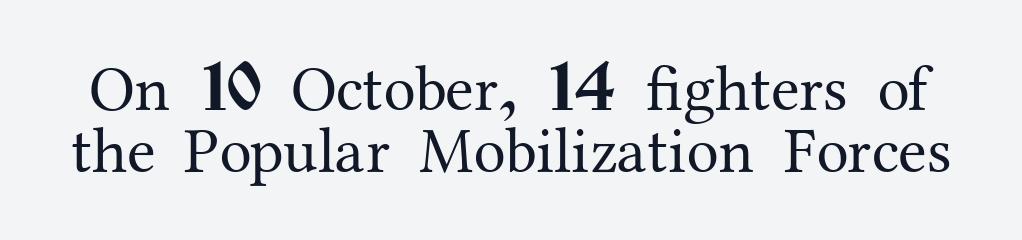
These lines are composed in type with serifs. The strokes carry an ordinary text weight at most. The passage shown is typed in a proportional face where columns would drift. The block of text is dense from top to bottom, with scant space between rows. Underline: absent.
